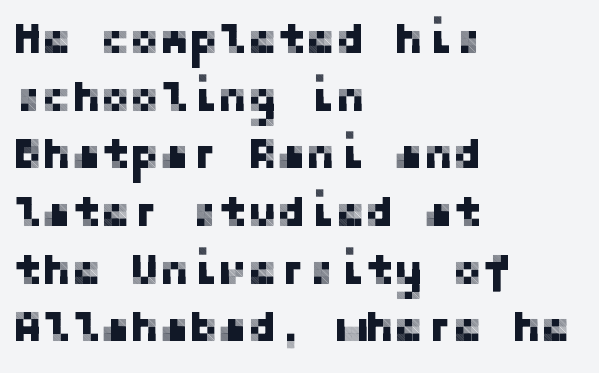
Q: Is the text italic (slanted)? A: No, it is upright.
Q: Is the typeface a serif or a sans-serif typeface? A: Sans-serif.
Q: Is the text underlined? A: No.
Q: How is the paragraph aligned? A: Left-aligned.
Q: Is the spacing between letters normal or unusually wide? A: Normal.
Q: Is the spacing between lines tight, normal or loose? A: Normal.
Q: Width (condensed, normal, or wide)? A: Normal.
Q: Stroke contrast? A: Low.
Q: x-height? A: Medium.
